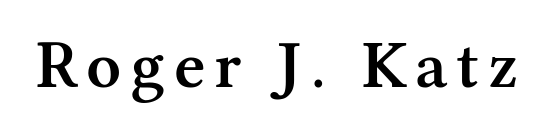
The image shows 68 px semibold serif type, upright; set not underlined; medium stroke contrast and a medium x-height.
